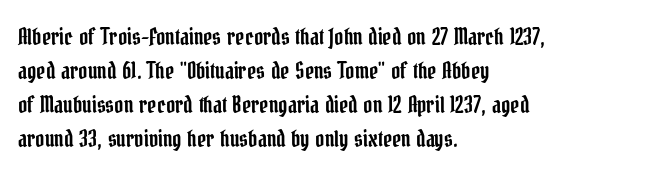
The image shows 22 px text type, upright; set left-aligned, normal line spacing (1.54x), normal letter spacing, not underlined.
